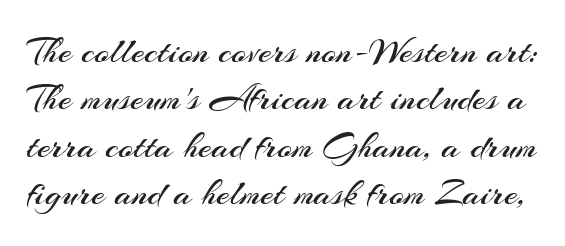
Q: Is the text bold? A: No.
Q: Is the text italic (slanted)? A: Yes.
Q: Is the typeface a serif or a sans-serif typeface? A: Sans-serif.
Q: Is the text underlined? A: No.
Q: Is the spacing between letters normal or unusually wide? A: Normal.
Q: Is the spacing between lines tight, normal or loose? A: Normal.
Q: Width (condensed, normal, or wide)? A: Normal.
Q: Stroke contrast? A: Medium.
Q: x-height? A: Small.
Q: Monospaced? A: No.
